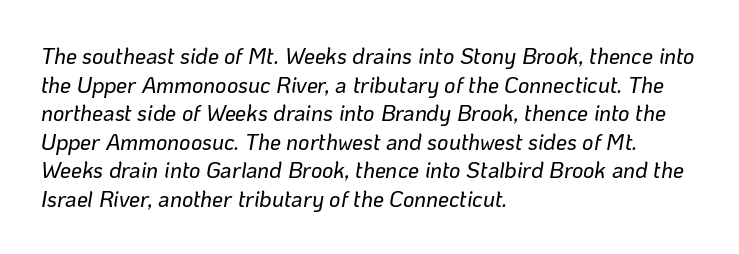
{"italic": "yes", "lean": "right", "slant_degrees": 10, "underline": "no", "align": "left", "line_spacing": "normal", "line_spacing_ratio": 1.3, "letter_spacing": "normal", "letter_spacing_em": 0.0, "glyph_px": 22}
